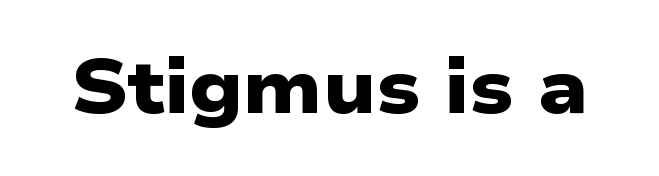
The image shows 76 px heavy, wide sans-serif type; set normal letter spacing, not underlined; low stroke contrast and a medium x-height.
